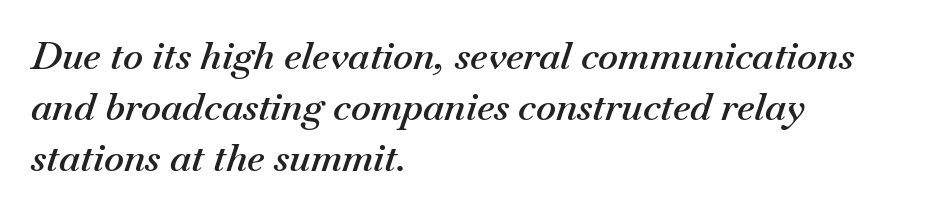
The image shows 38 px semibold type, italic (leaning right); set left-aligned, normal line spacing (1.34x), normal letter spacing, not underlined; medium stroke contrast and a small x-height.
